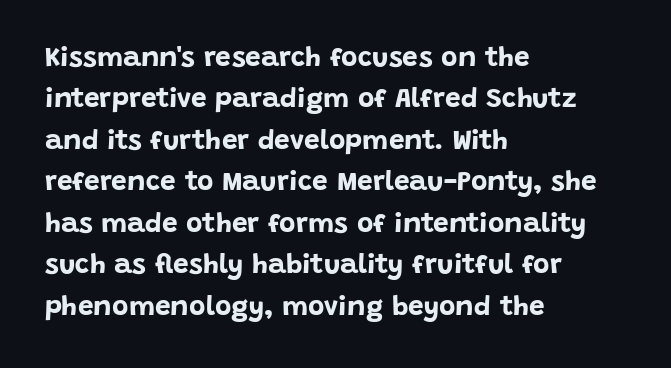
Q: Is the text bold? A: Yes.
Q: Is the text italic (slanted)? A: No, it is upright.
Q: Is the typeface a serif or a sans-serif typeface? A: Sans-serif.
Q: Is the text underlined? A: No.
Q: How is the paragraph aligned? A: Left-aligned.
Q: Is the spacing between letters normal or unusually wide? A: Normal.
Q: Is the spacing between lines tight, normal or loose? A: Normal.
Q: Width (condensed, normal, or wide)? A: Normal.
Q: Stroke contrast? A: Low.
Q: x-height? A: Large.
Q: Monospaced? A: No.
